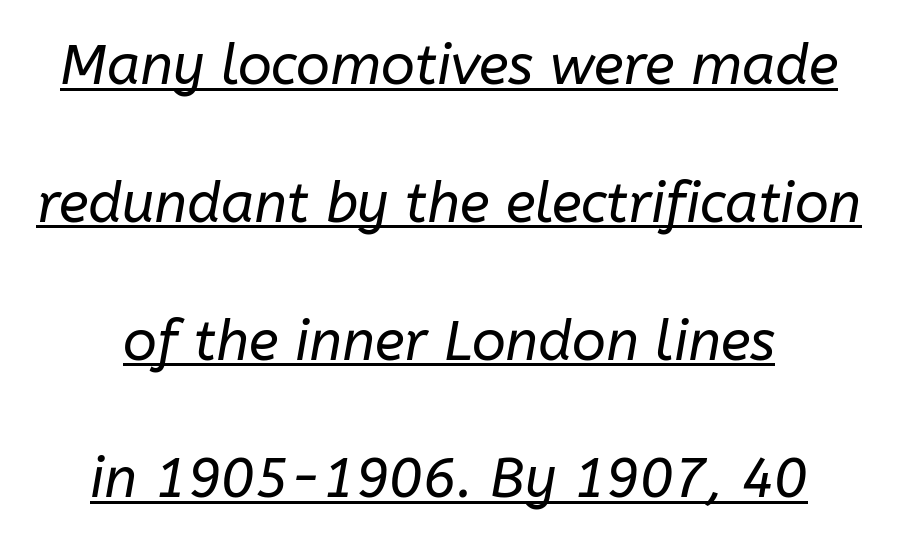
Q: Is the text bold? A: No.
Q: Is the text italic (slanted)? A: Yes, it leans right by about 10 degrees.
Q: Is the text underlined? A: Yes.
Q: Is the spacing between letters normal or unusually wide? A: Normal.
Q: Is the spacing between lines tight, normal or loose? A: Loose.
Q: Width (condensed, normal, or wide)? A: Normal.
Q: Stroke contrast? A: Low.
Q: x-height? A: Medium.
Q: Monospaced? A: No.
